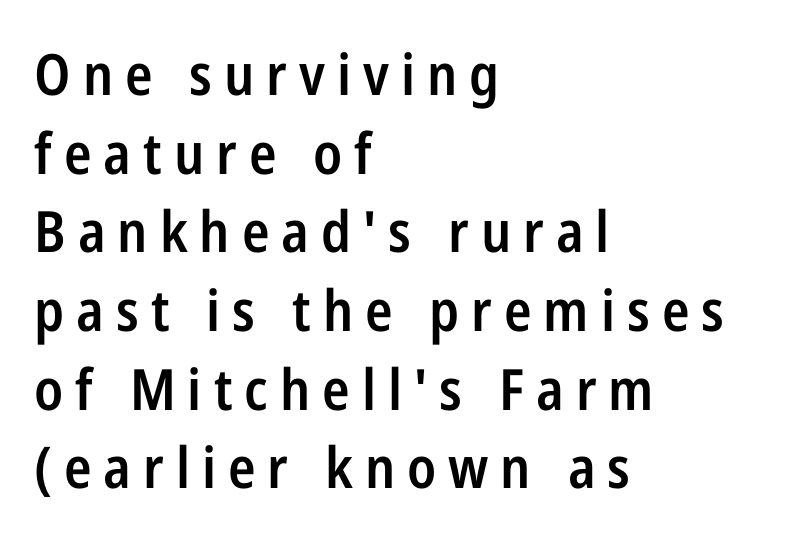
{"serif": "no", "italic": "no", "bold": "semi", "weight": "semibold", "width": "condensed", "stroke_contrast": "low", "x_height": "medium", "monospaced": "no", "underline": "no", "align": "left", "line_spacing": "normal", "line_spacing_ratio": 1.38, "letter_spacing": "wide", "letter_spacing_em": 0.21, "glyph_px": 57}
